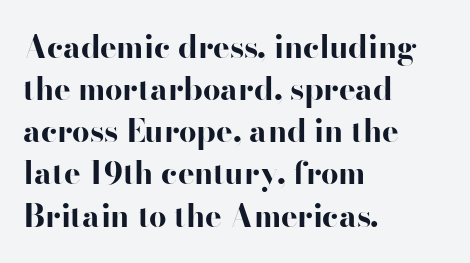
Nope, no serifs anywhere on these letters. Every stem runs plumb, perpendicular to the baseline. Is this a fixed-width face? No — the glyphs have proportional, varying widths. A clean baseline with only descenders dipping below it.
